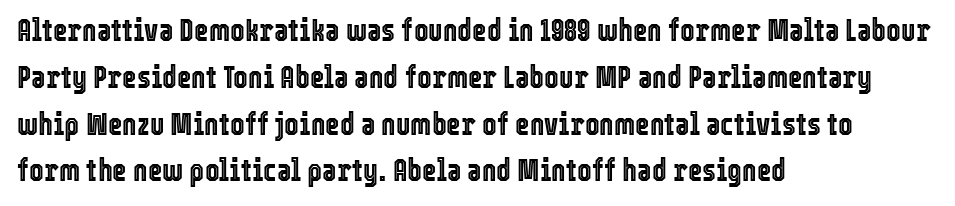
The image shows 31 px condensed type, upright; set left-aligned, normal line spacing (1.51x), normal letter spacing, not underlined; a medium x-height.
